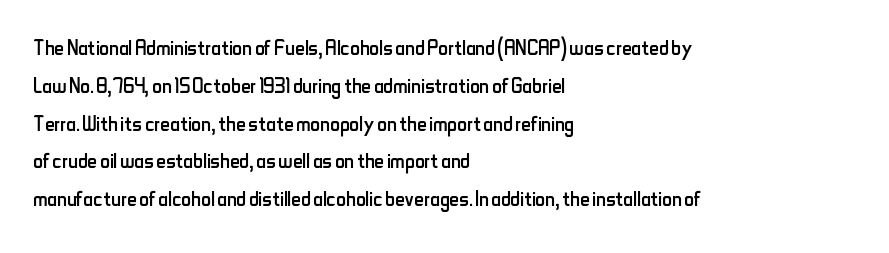
Q: Is the text bold? A: No.
Q: Is the text italic (slanted)? A: No, it is upright.
Q: Is the text underlined? A: No.
Q: How is the paragraph aligned? A: Left-aligned.
Q: Is the spacing between letters normal or unusually wide? A: Normal.
Q: Is the spacing between lines tight, normal or loose? A: Normal.
